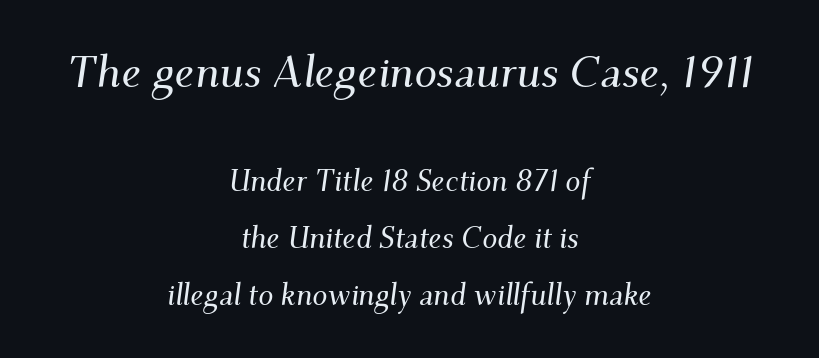
Q: Is the text italic (slanted)? A: Yes, it leans right by about 9 degrees.
Q: Is the typeface a serif or a sans-serif typeface? A: Serif.
Q: Is the text underlined? A: No.
Q: How is the paragraph aligned? A: Centered.
Q: Is the spacing between letters normal or unusually wide? A: Normal.
Q: Is the spacing between lines tight, normal or loose? A: Loose.
Q: Which block of text is set in a larger size, the first (top) or the second (bottom)? A: The first (top) one.
Q: Width (condensed, normal, or wide)? A: Normal.
Q: Stroke contrast? A: Medium.
Q: x-height? A: Small.
Q: Monospaced? A: No.
